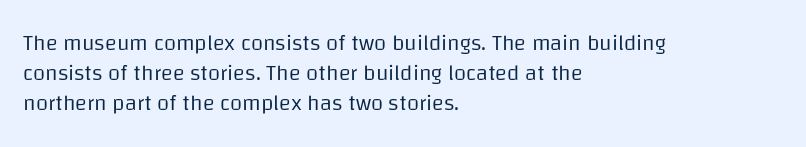
Q: Is the text bold? A: No.
Q: Is the text italic (slanted)? A: No, it is upright.
Q: Is the text underlined? A: No.
Q: How is the paragraph aligned? A: Left-aligned.
Q: Is the spacing between letters normal or unusually wide? A: Normal.
Q: Is the spacing between lines tight, normal or loose? A: Normal.
